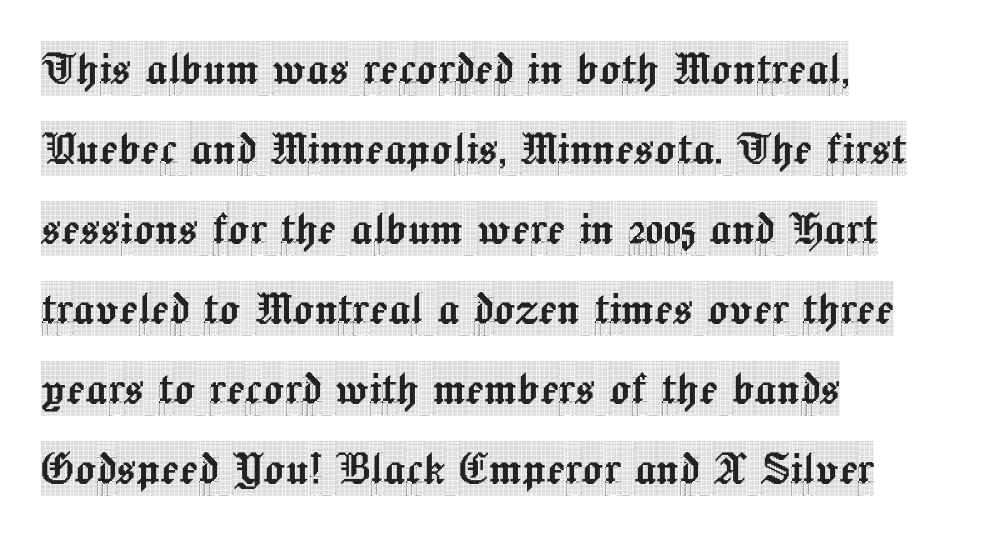
{"serif": "yes", "italic": "no", "width": "condensed", "x_height": "large", "monospaced": "no", "underline": "no", "align": "left", "line_spacing": "normal", "line_spacing_ratio": 1.48, "letter_spacing": "normal", "letter_spacing_em": 0.0, "glyph_px": 54}
